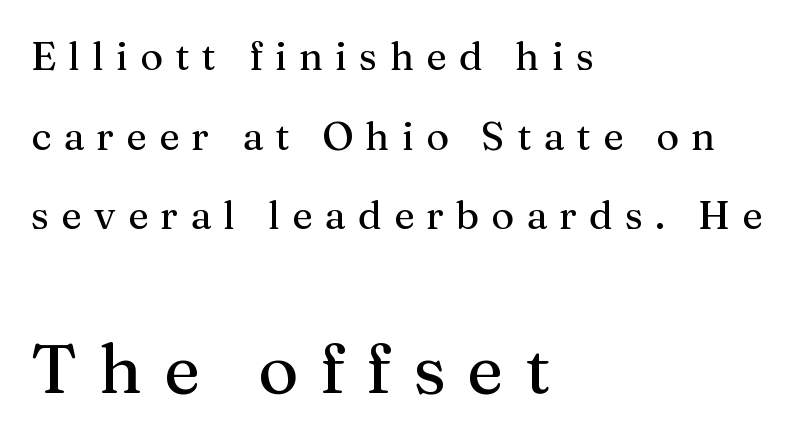
The image shows 69 px serif type, upright; set left-aligned, loose line spacing (2.04x), unusually wide letter spacing (+0.31 em), not underlined; the second (bottom) block is 1.77x larger; medium stroke contrast and a medium x-height.
